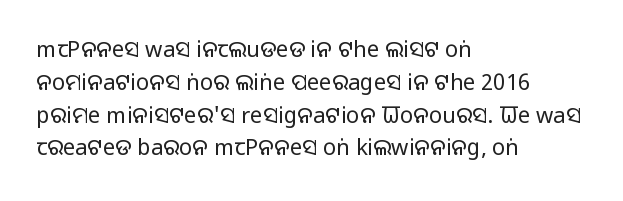
Q: Is the text bold? A: No.
Q: Is the text italic (slanted)? A: No, it is upright.
Q: Is the text underlined? A: No.
Q: How is the paragraph aligned? A: Left-aligned.
Q: Is the spacing between letters normal or unusually wide? A: Normal.
Q: Is the spacing between lines tight, normal or loose? A: Normal.
